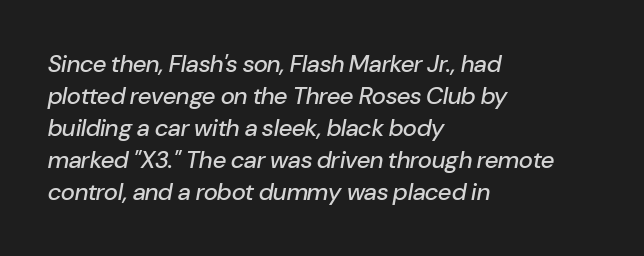
The image shows 24 px text type, italic (leaning right); set left-aligned, normal line spacing (1.33x), normal letter spacing, not underlined.
